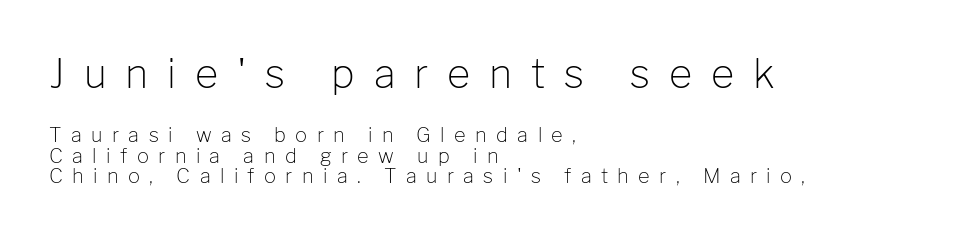
Q: Is the text bold? A: No.
Q: Is the text italic (slanted)? A: No, it is upright.
Q: Is the typeface a serif or a sans-serif typeface? A: Sans-serif.
Q: Is the text underlined? A: No.
Q: How is the paragraph aligned? A: Left-aligned.
Q: Is the spacing between letters normal or unusually wide? A: Unusually wide.
Q: Is the spacing between lines tight, normal or loose? A: Tight.
Q: Which block of text is set in a larger size, the first (top) or the second (bottom)? A: The first (top) one.
Q: Width (condensed, normal, or wide)? A: Normal.
Q: Stroke contrast? A: Low.
Q: x-height? A: Medium.
Q: Monospaced? A: No.
